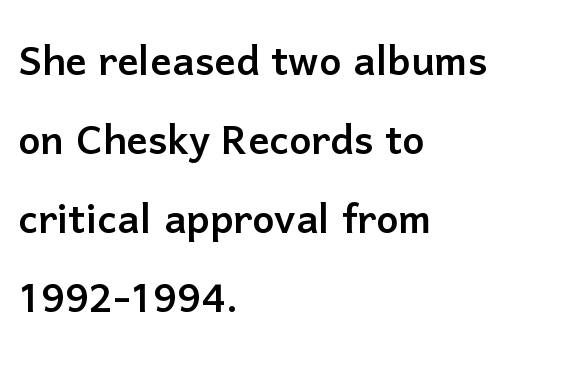
{"serif": "no", "italic": "no", "width": "normal", "stroke_contrast": "low", "x_height": "medium", "monospaced": "no", "underline": "no", "align": "left", "line_spacing": "normal", "line_spacing_ratio": 1.49, "letter_spacing": "normal", "letter_spacing_em": 0.0, "glyph_px": 53}
